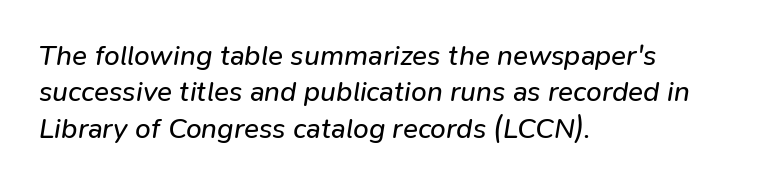
Each line starts at the same left margin while the right side varies. The letters sit at their default tracking, neither squeezed nor spread. Vertical spacing — default. The weight tops out at a normal text grade. Looking at the ascenders, they clearly lean. The gap between lines stays unmarked.
